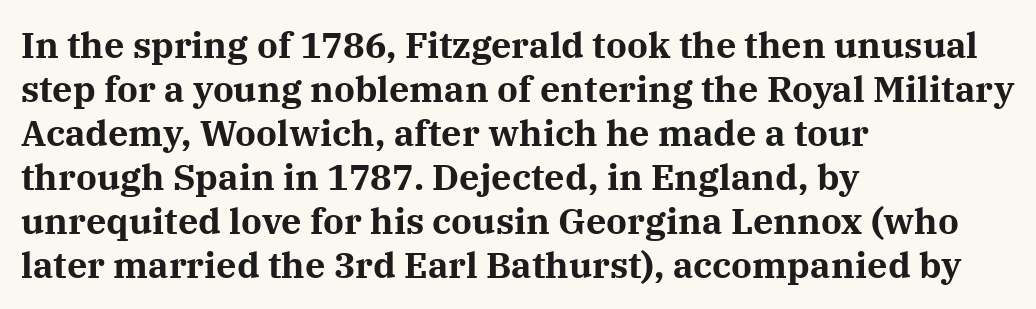
Strong, thick strokes mark this as bold type. These lines keep a tight, regular rhythm from letter to letter. Note: serifs present on the glyphs. Any mark beneath the type? The region is blank. Is this a fixed-width face? No — the glyphs have proportional, varying widths. Every stem runs plumb, perpendicular to the baseline.
